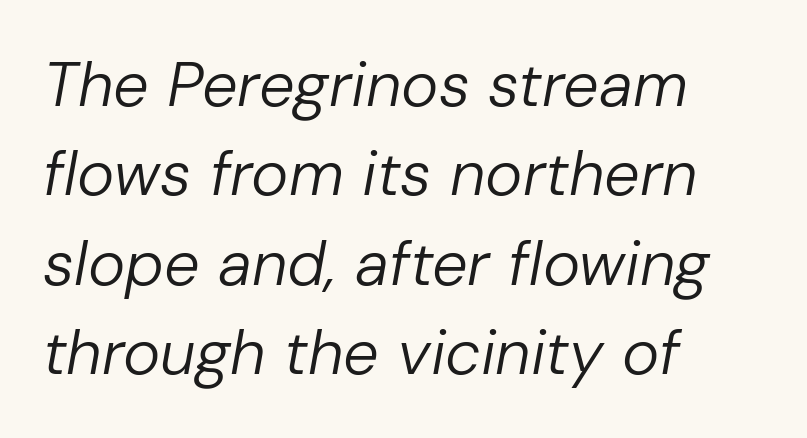
The image shows 63 px regular-weight type, italic (leaning right); set left-aligned, normal line spacing (1.42x), normal letter spacing, not underlined; low stroke contrast and a medium x-height.
